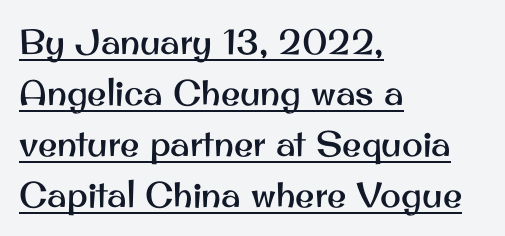
This block has exactly the height ordinary leading produces. Casual observation: everything's shoved over to the left. This rendering employs a face without finishing strokes, i.e., a sans-serif. Do the characters align in a grid? No, the font is proportional. A roman cut, with each character standing at attention.
